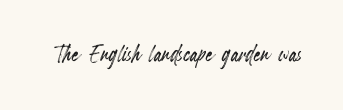
{"width": "condensed", "x_height": "small", "monospaced": "no", "underline": "no", "letter_spacing": "normal", "letter_spacing_em": 0.0, "glyph_px": 29}
